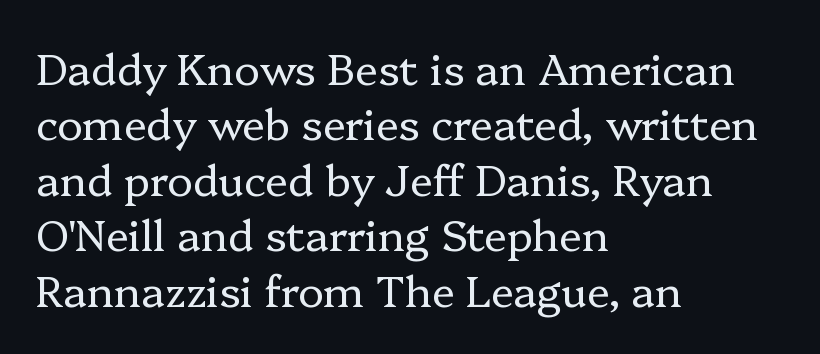
{"serif": "yes", "italic": "no", "bold": "no", "weight": "regular", "width": "normal", "stroke_contrast": "low", "x_height": "medium", "monospaced": "no", "underline": "no", "align": "left", "line_spacing": "normal", "line_spacing_ratio": 1.29, "letter_spacing": "normal", "letter_spacing_em": 0.0, "glyph_px": 43}
